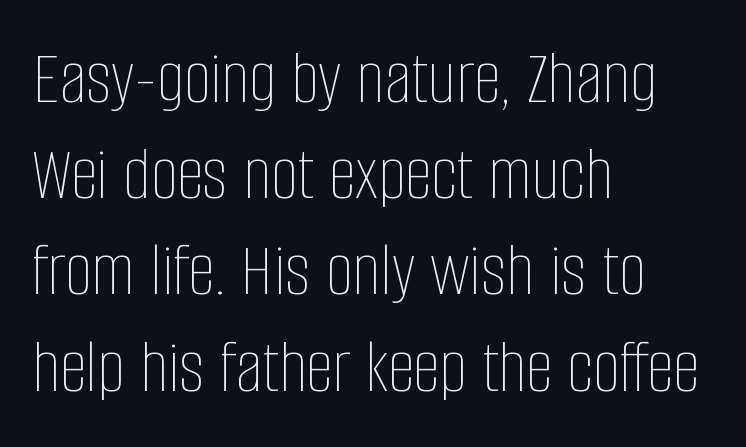
Varying glyph widths throughout — classic text-font behaviour. Weight class: somewhere from thin through regular. Style check: upright. Tracking here is standard; glyphs follow each other at the usual distance. The vertical gap from one line to the next is medium.
